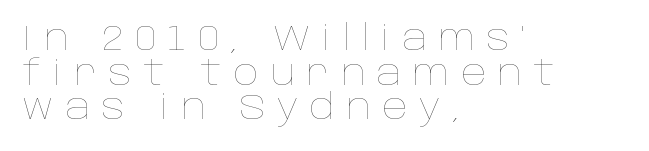
The image shows 35 px thin type, upright; set left-aligned, tight line spacing (0.99x), unusually wide letter spacing (+0.34 em), not underlined; low stroke contrast and a large x-height.
